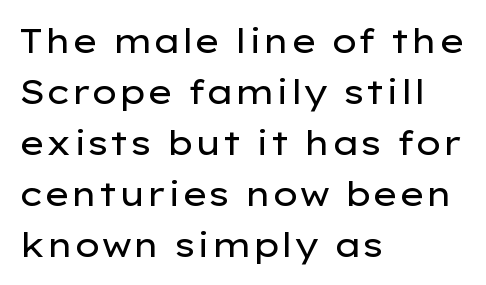
The image shows 34 px regular-weight, wide sans-serif type, upright; set left-aligned, normal line spacing (1.5x), normal letter spacing, not underlined; low stroke contrast and a medium x-height.
